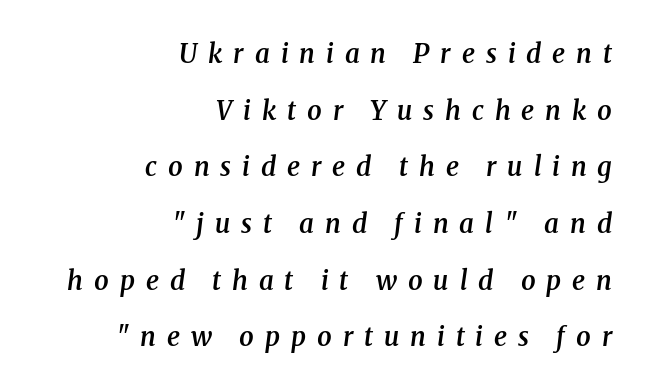
Q: Is the text bold? A: Semi-bold.
Q: Is the text italic (slanted)? A: Yes, it leans right by about 8 degrees.
Q: Is the text underlined? A: No.
Q: How is the paragraph aligned? A: Right-aligned.
Q: Is the spacing between letters normal or unusually wide? A: Unusually wide.
Q: Is the spacing between lines tight, normal or loose? A: Loose.
